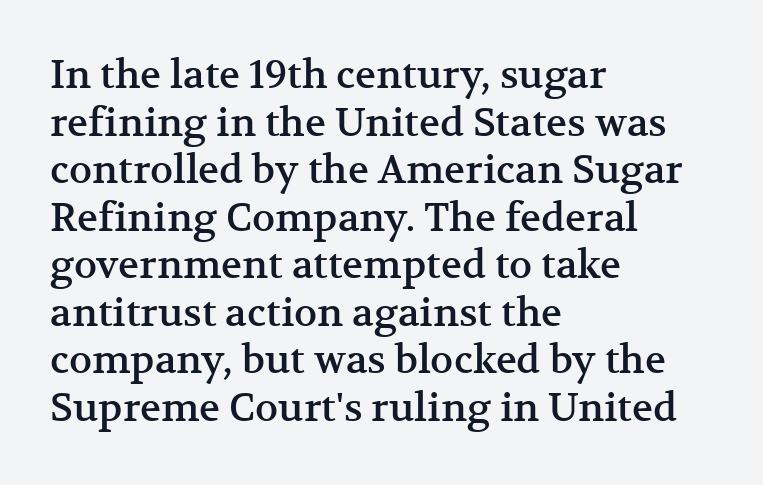
Rule under the text: the space is simply empty. The axis of the letterforms is exactly vertical. The paragraph shown leans on its left margin. The face used here is proportionally spaced, like ordinary book or web type. The passage shown has conventional tracking throughout.
